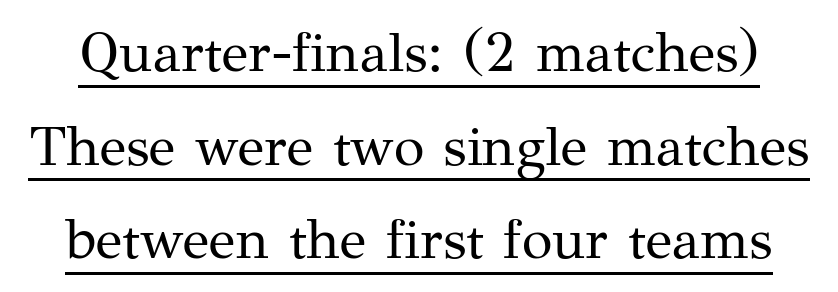
Q: Is the text bold? A: No.
Q: Is the text italic (slanted)? A: No, it is upright.
Q: Is the typeface a serif or a sans-serif typeface? A: Serif.
Q: Is the text underlined? A: Yes.
Q: Is the spacing between letters normal or unusually wide? A: Normal.
Q: Is the spacing between lines tight, normal or loose? A: Normal.
Q: Width (condensed, normal, or wide)? A: Normal.
Q: Stroke contrast? A: Medium.
Q: x-height? A: Medium.
Q: Monospaced? A: No.
